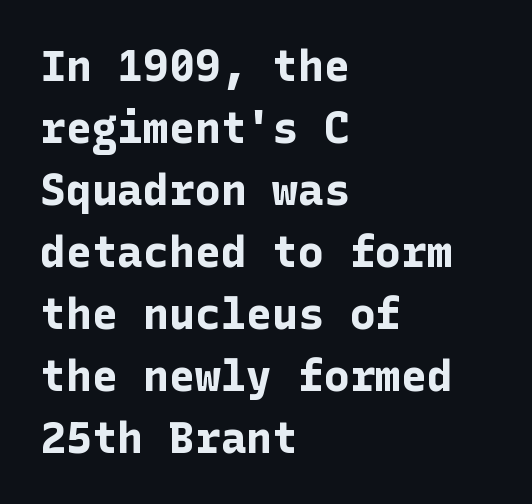
Students, observe: this is what conventionally led text looks like. A full-strength bold gives these letters their thick strokes. The paragraph has a hard left edge and a soft right edge. These lines keep a tight, regular rhythm from letter to letter. Clear beneath every line of the passage. When letters stand straight like this, we call the style roman or upright.
